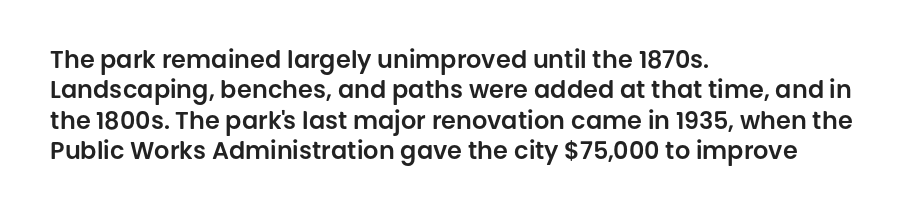
{"italic": "no", "underline": "no", "align": "left", "line_spacing": "normal", "line_spacing_ratio": 1.27, "letter_spacing": "normal", "letter_spacing_em": 0.0, "glyph_px": 24}
